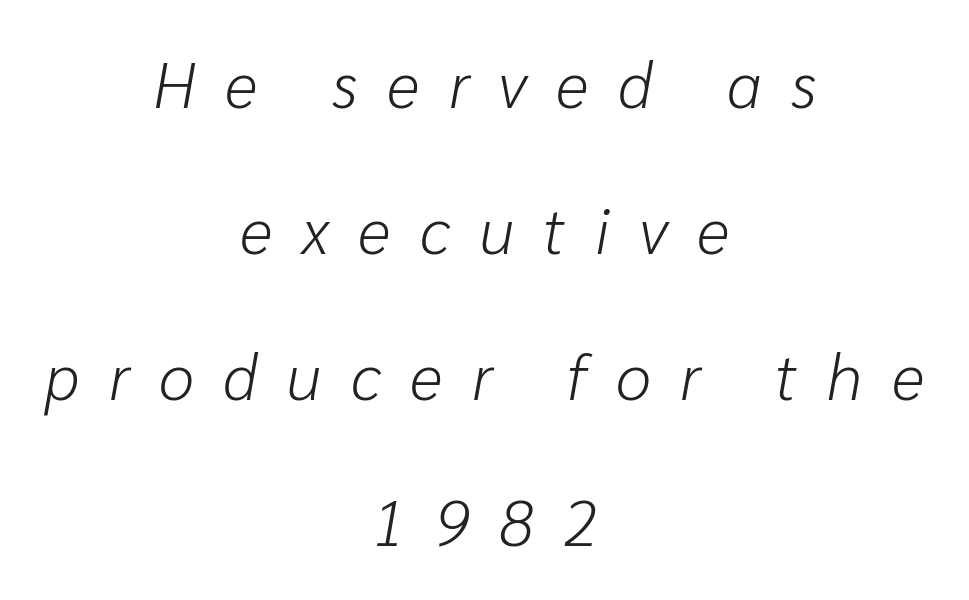
No chunkiness to these letters — they're not bold. The gaps between neighbouring characters are conspicuously large. The paragraph has two soft edges and a firm central axis. The whole block is typeset with a tilt.
